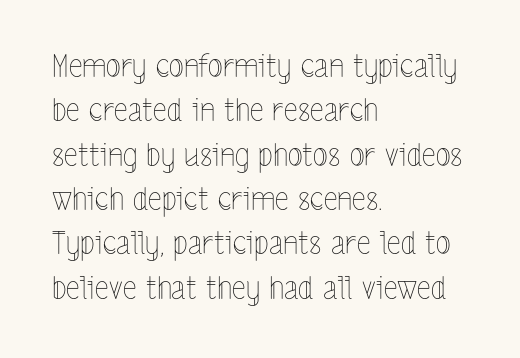
The image shows 31 px thin, condensed type, upright; set left-aligned, normal line spacing (1.43x), normal letter spacing, not underlined; a medium x-height.
